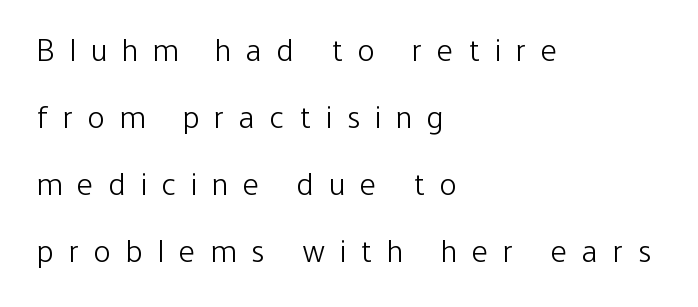
The image shows 32 px light, condensed sans-serif type, upright; set left-aligned, loose line spacing (2.09x), unusually wide letter spacing (+0.48 em), not underlined; low stroke contrast and a medium x-height.
